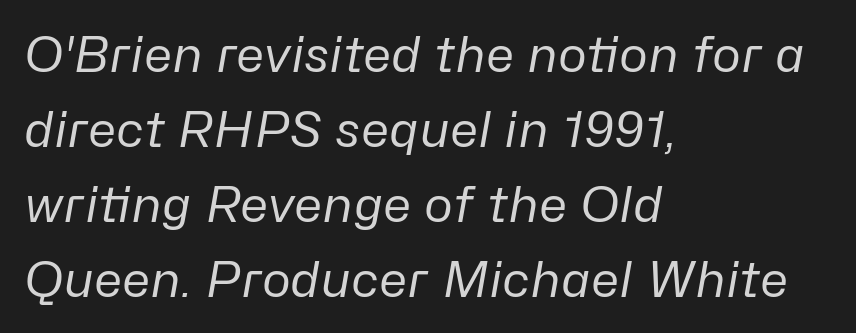
{"italic": "yes", "lean": "right", "slant_degrees": 10, "bold": "no", "weight": "regular", "width": "normal", "stroke_contrast": "low", "x_height": "medium", "monospaced": "no", "underline": "no", "align": "left", "line_spacing": "normal", "line_spacing_ratio": 1.53, "letter_spacing": "normal", "letter_spacing_em": 0.0, "glyph_px": 49}
